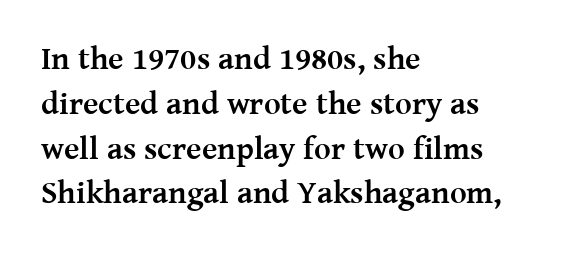
{"serif": "yes", "italic": "no", "bold": "yes", "weight": "semibold", "width": "normal", "stroke_contrast": "medium", "x_height": "medium", "monospaced": "no", "underline": "no", "align": "left", "line_spacing": "normal", "line_spacing_ratio": 1.4, "letter_spacing": "normal", "letter_spacing_em": 0.0, "glyph_px": 32}
